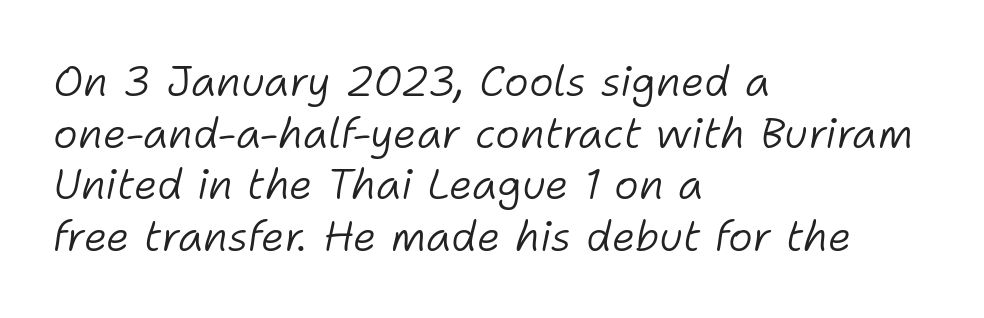
{"italic": "yes", "lean": "right", "slant_degrees": 11, "bold": "no", "weight": "light", "width": "normal", "stroke_contrast": "low", "x_height": "medium", "monospaced": "no", "underline": "no", "align": "left", "line_spacing_ratio": 1.23, "letter_spacing": "normal", "letter_spacing_em": 0.0, "glyph_px": 42}
